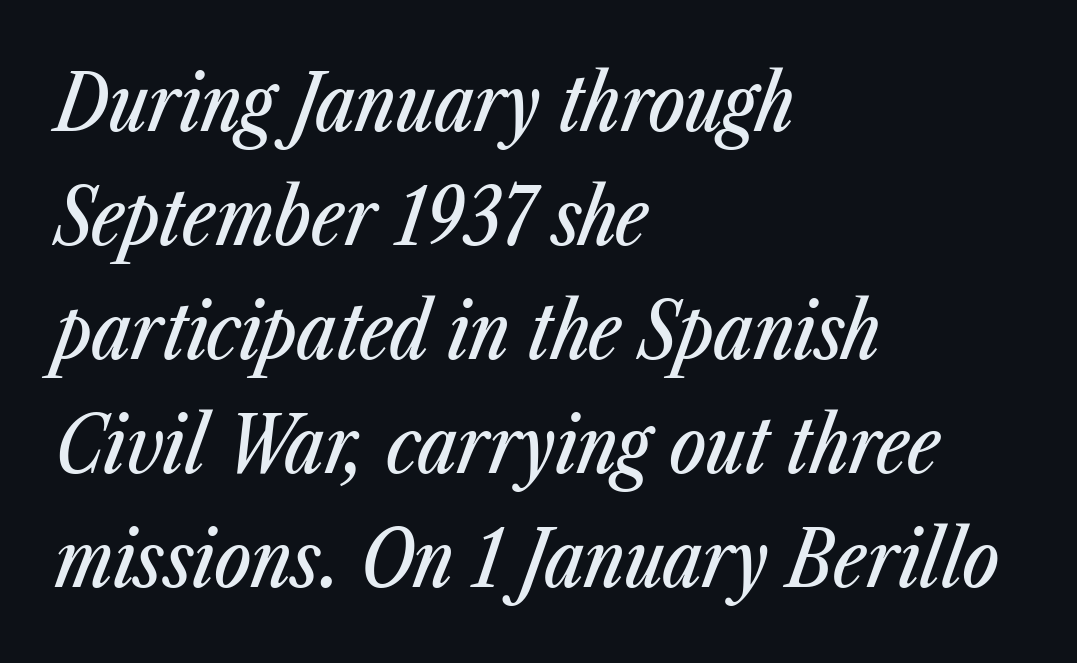
Q: Is the text italic (slanted)? A: Yes, it leans right by about 23 degrees.
Q: Is the text underlined? A: No.
Q: How is the paragraph aligned? A: Left-aligned.
Q: Is the spacing between letters normal or unusually wide? A: Normal.
Q: Is the spacing between lines tight, normal or loose? A: Normal.
Q: Width (condensed, normal, or wide)? A: Condensed.
Q: Stroke contrast? A: Low.
Q: x-height? A: Medium.
Q: Monospaced? A: No.
